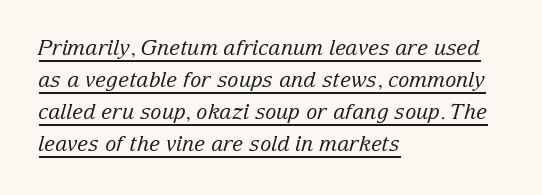
{"italic": "yes", "lean": "right", "slant_degrees": 15, "bold": "no", "underline": "yes", "align": "left", "line_spacing": "normal", "line_spacing_ratio": 1.52, "letter_spacing": "normal", "letter_spacing_em": 0.0, "glyph_px": 21}
